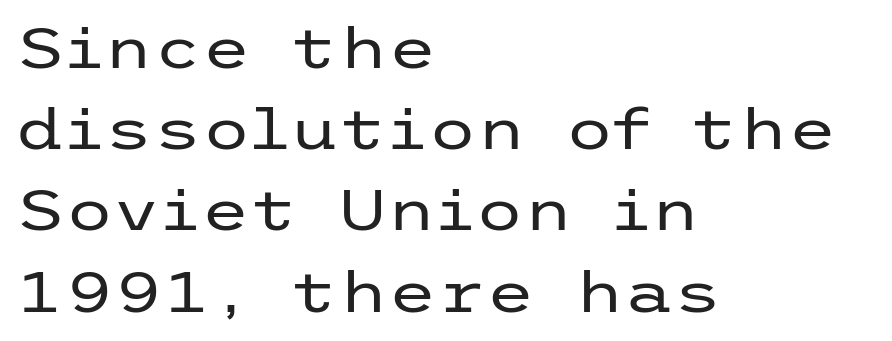
Q: Is the text bold? A: No.
Q: Is the text italic (slanted)? A: No, it is upright.
Q: Is the typeface a serif or a sans-serif typeface? A: Sans-serif.
Q: Is the text underlined? A: No.
Q: How is the paragraph aligned? A: Left-aligned.
Q: Is the spacing between letters normal or unusually wide? A: Normal.
Q: Is the spacing between lines tight, normal or loose? A: Normal.
Q: Width (condensed, normal, or wide)? A: Wide.
Q: Stroke contrast? A: Low.
Q: x-height? A: Medium.
